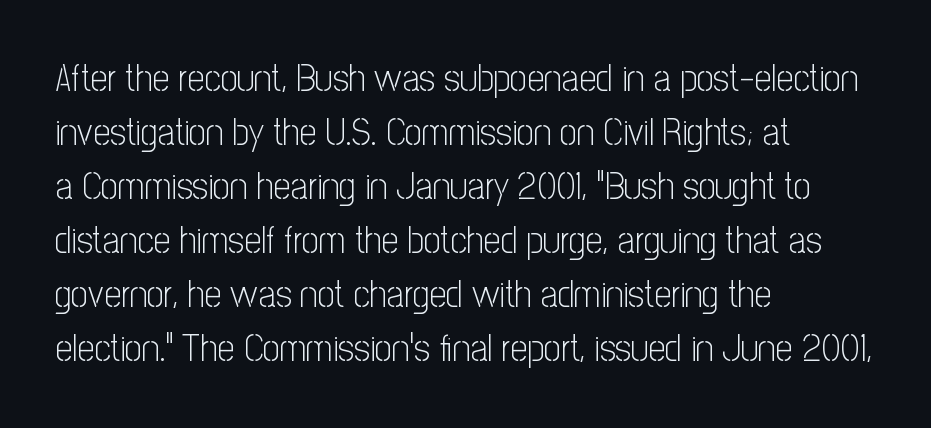
{"serif": "no", "italic": "no", "bold": "no", "weight": "light", "width": "condensed", "stroke_contrast": "low", "x_height": "medium", "monospaced": "no", "underline": "no", "align": "left", "line_spacing": "normal", "line_spacing_ratio": 1.42, "letter_spacing": "normal", "letter_spacing_em": 0.0, "glyph_px": 38}
